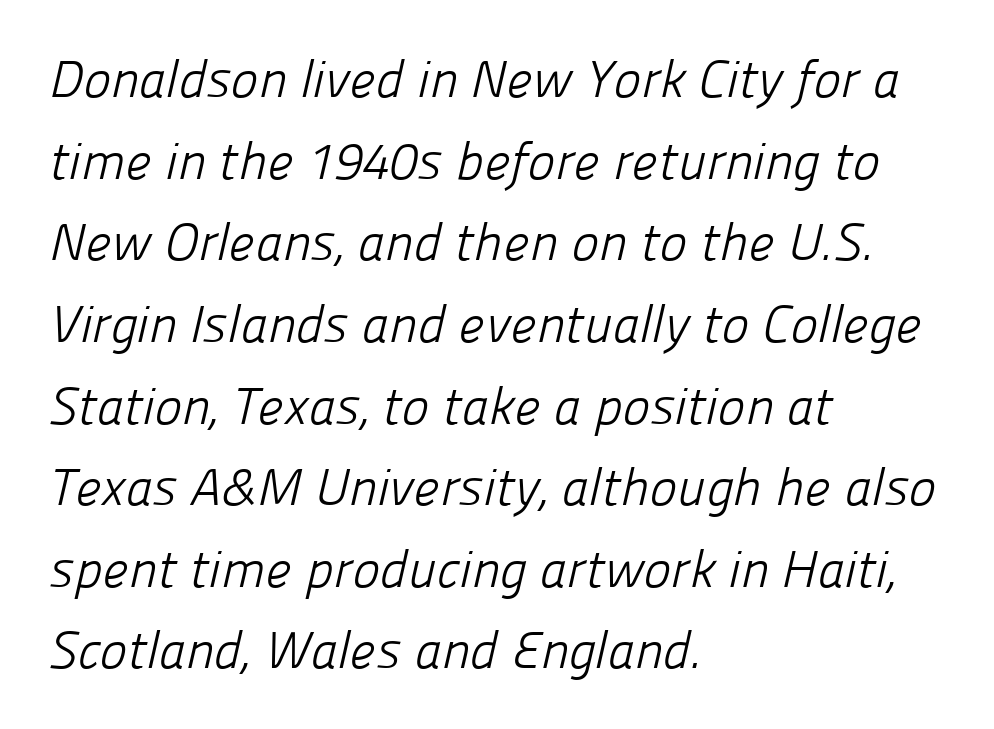
Tracking here is standard; glyphs follow each other at the usual distance. No letter is thick-stroked: the sample isn't bold. The rendering anchors every line to the left-hand side. Descender tails drop into unmarked territory.
